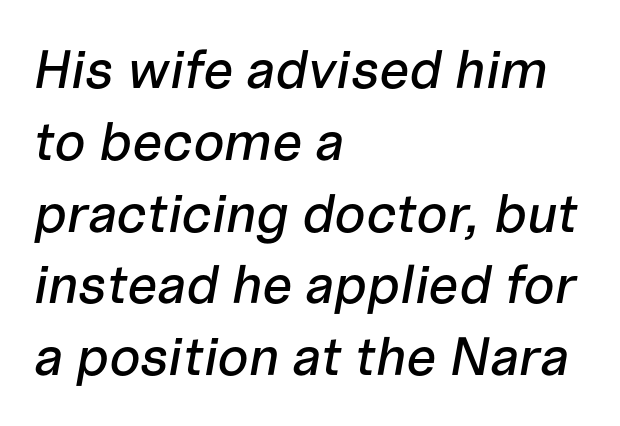
Style check: oblique. Each row of text sits above clean, open space. Short and long lines alike share a common starting point at left. A typesetter would call this proportional, since set widths differ per character. The vertical gap from one line to the next is medium. The letterforms sit shoulder to shoulder at normal distance.
